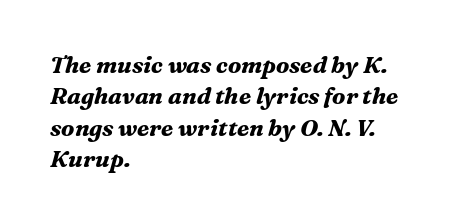
{"italic": "yes", "lean": "right", "slant_degrees": 16, "bold": "yes", "underline": "no", "align": "left", "line_spacing": "normal", "line_spacing_ratio": 1.36, "letter_spacing": "normal", "letter_spacing_em": 0.0, "glyph_px": 23}
